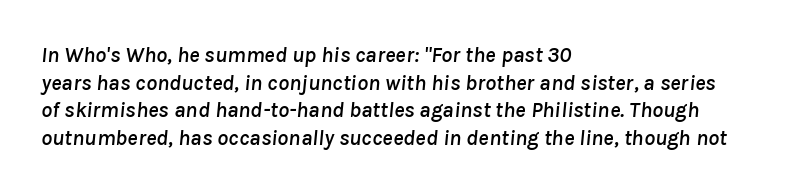
Q: Is the text italic (slanted)? A: Yes, it leans right by about 8 degrees.
Q: Is the text underlined? A: No.
Q: How is the paragraph aligned? A: Left-aligned.
Q: Is the spacing between letters normal or unusually wide? A: Normal.
Q: Is the spacing between lines tight, normal or loose? A: Normal.
